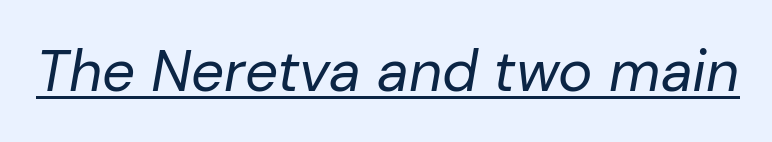
The image shows 58 px regular-weight type, italic (leaning right); set normal letter spacing, underlined; low stroke contrast and a medium x-height.
